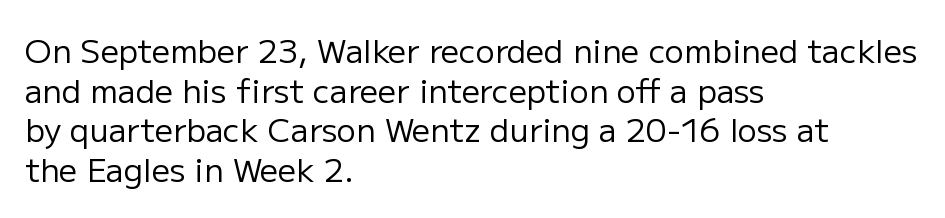
{"serif": "no", "italic": "no", "bold": "no", "weight": "regular", "width": "normal", "stroke_contrast": "low", "x_height": "medium", "monospaced": "no", "underline": "no", "align": "left", "line_spacing_ratio": 1.24, "letter_spacing": "normal", "letter_spacing_em": 0.0, "glyph_px": 32}
